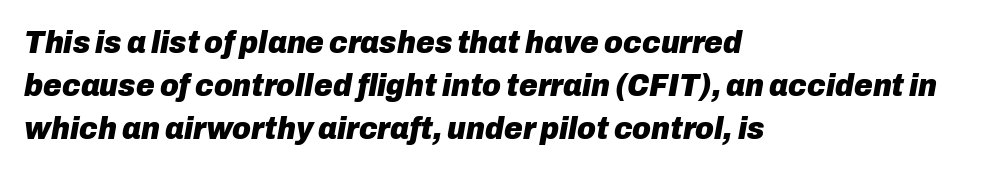
If you measured baseline to baseline, you'd find a middling distance. Varying glyph widths throughout — classic text-font behaviour. Leftover space on each line is placed entirely after the last word. Caption: standard tracking, unaltered. An italicized treatment has been applied to the whole sample. The face used here has the dense, thick strokes of a bold.
